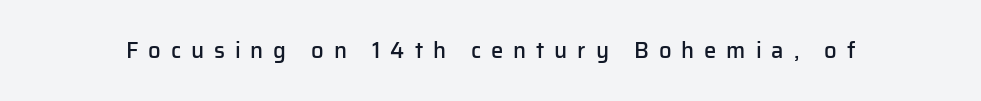
{"italic": "no", "bold": "semi", "underline": "no", "letter_spacing": "wide", "letter_spacing_em": 0.45, "glyph_px": 22}
